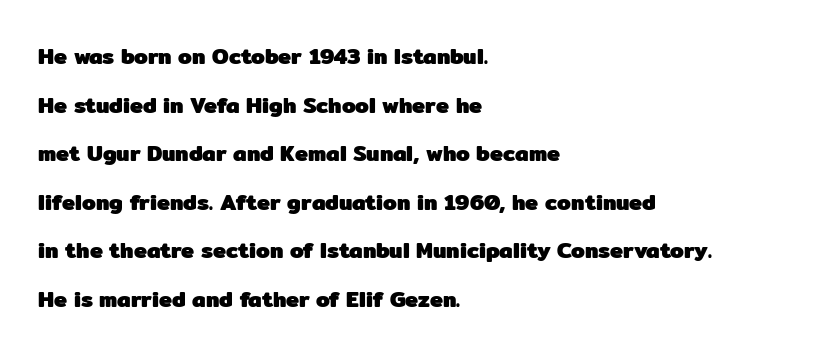
The lines are quadded left. Unmarked baselines from the first word to the last. Heavy, bold letterforms. Rows of type keep a wide berth in the vertical direction. Honestly, the letter spacing is just normal — you wouldn't notice it.
